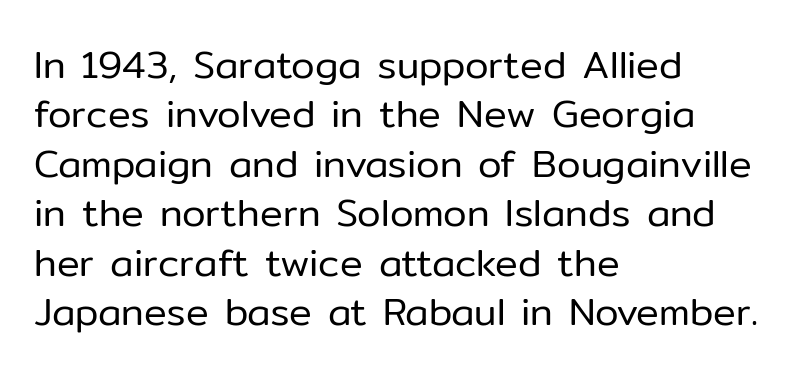
The image shows 38 px regular-weight sans-serif type, upright; set left-aligned, normal line spacing (1.3x), normal letter spacing, not underlined; low stroke contrast and a medium x-height.
